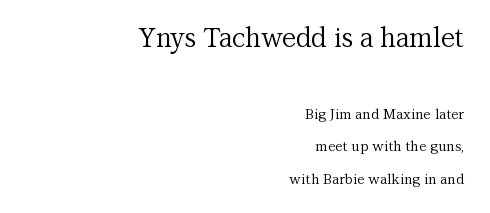
The image shows 26 px text type, upright; set right-aligned, loose line spacing (2.31x), normal letter spacing, not underlined; the first (top) block is 1.86x larger.
